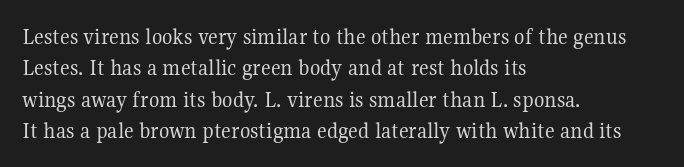
The image shows 24 px text type, upright; set left-aligned, normal line spacing (1.31x), normal letter spacing, not underlined.
